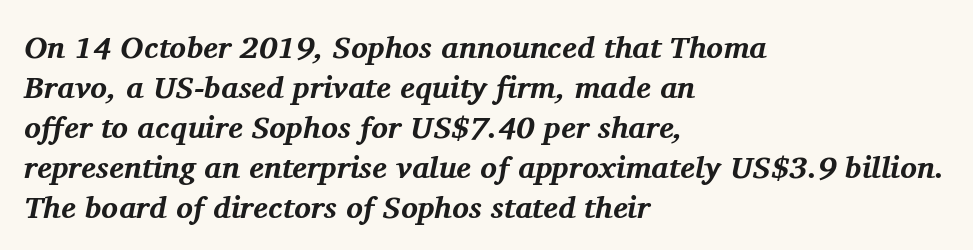
{"serif": "yes", "italic": "yes", "lean": "right", "slant_degrees": 11, "bold": "yes", "weight": "bold", "width": "normal", "stroke_contrast": "medium", "x_height": "medium", "monospaced": "no", "underline": "no", "align": "left", "line_spacing": "normal", "line_spacing_ratio": 1.29, "letter_spacing": "normal", "letter_spacing_em": 0.0, "glyph_px": 31}
